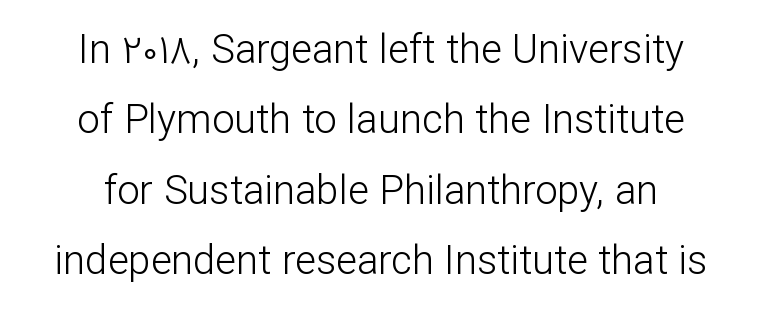
Q: Is the text bold? A: No.
Q: Is the text italic (slanted)? A: No, it is upright.
Q: Is the typeface a serif or a sans-serif typeface? A: Sans-serif.
Q: Is the text underlined? A: No.
Q: How is the paragraph aligned? A: Centered.
Q: Is the spacing between letters normal or unusually wide? A: Normal.
Q: Width (condensed, normal, or wide)? A: Normal.
Q: Stroke contrast? A: Low.
Q: x-height? A: Medium.
Q: Monospaced? A: No.
